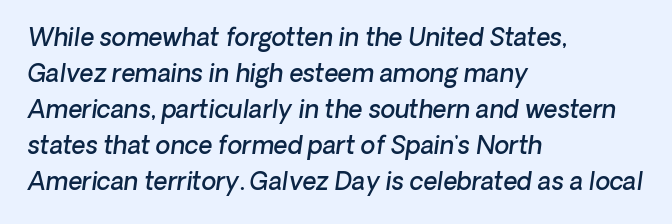
Q: Is the text bold? A: Semi-bold.
Q: Is the text italic (slanted)? A: Yes, it leans right by about 8 degrees.
Q: Is the text underlined? A: No.
Q: How is the paragraph aligned? A: Left-aligned.
Q: Is the spacing between letters normal or unusually wide? A: Normal.
Q: Is the spacing between lines tight, normal or loose? A: Normal.
